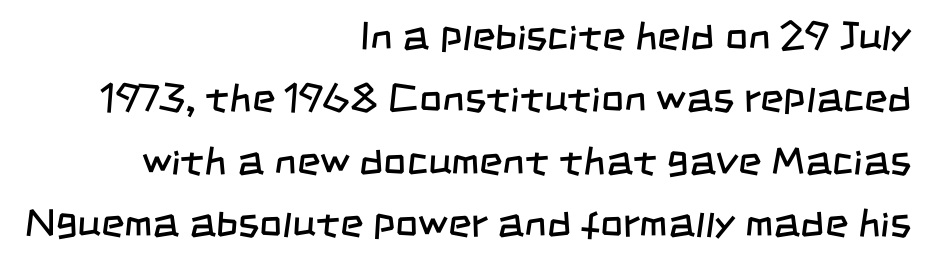
Weight: regular or lighter. Reading down the block, your eye finds every line finishing at a fixed right position. The font family rendered here belongs to the sans-serif group. Proportional: the letters do not fall into vertical columns. The tracking reads as untouched default to a designer's eye.
